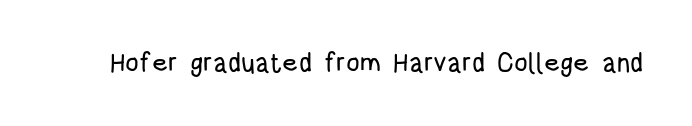
The image shows 27 px text type, upright; set normal letter spacing, not underlined.
